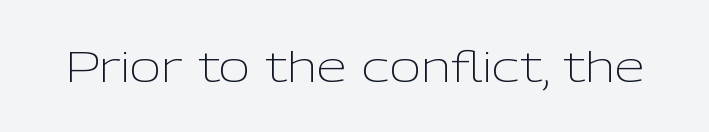
{"serif": "no", "italic": "no", "bold": "no", "weight": "light", "width": "normal", "stroke_contrast": "low", "x_height": "medium", "monospaced": "no", "underline": "no", "letter_spacing": "normal", "letter_spacing_em": 0.0, "glyph_px": 43}
